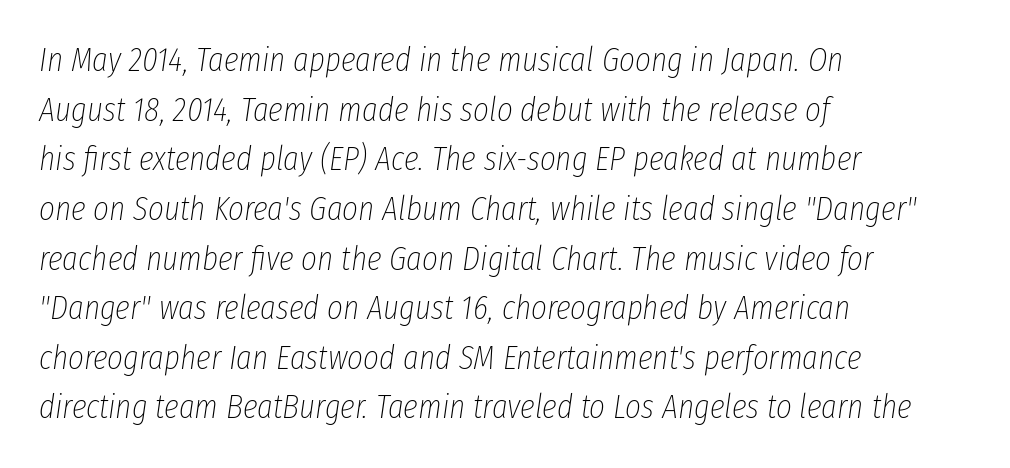
{"italic": "yes", "lean": "right", "slant_degrees": 8, "bold": "no", "weight": "thin", "width": "condensed", "stroke_contrast": "low", "x_height": "medium", "monospaced": "no", "underline": "no", "align": "left", "line_spacing": "normal", "line_spacing_ratio": 1.46, "letter_spacing": "normal", "letter_spacing_em": 0.0, "glyph_px": 34}
